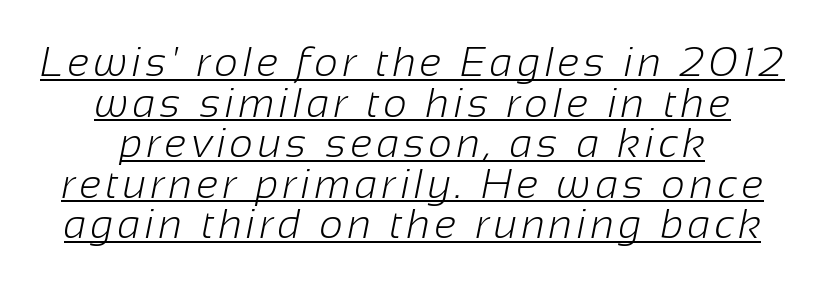
The image shows 41 px light sans-serif type; set centered, tight line spacing (0.99x), underlined; low stroke contrast and a medium x-height.
